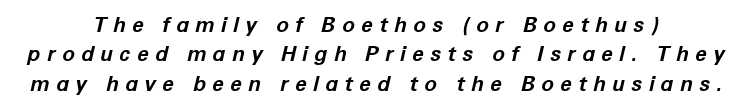
{"italic": "yes", "lean": "right", "slant_degrees": 12, "bold": "yes", "underline": "no", "align": "center", "line_spacing": "normal", "line_spacing_ratio": 1.4, "letter_spacing": "wide", "letter_spacing_em": 0.3, "glyph_px": 21}
